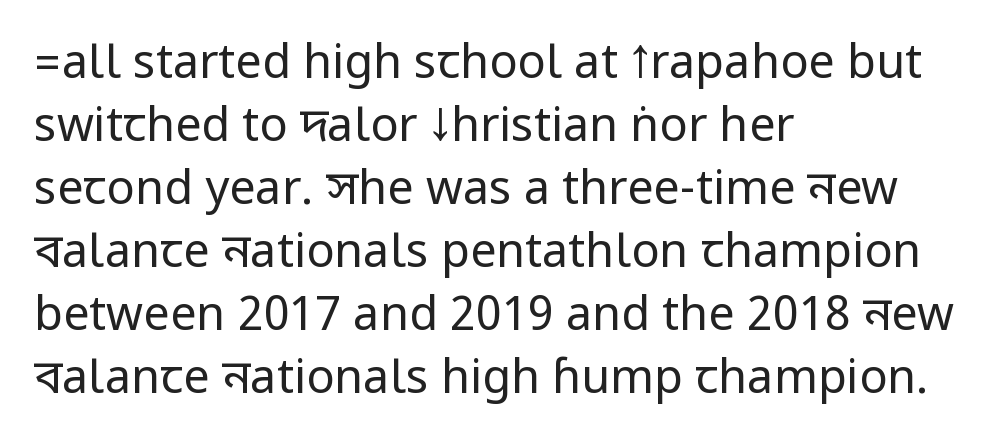
The letterforms sit at book weight or below. Typographically, this falls in the sans-serif category. Anything drawn beneath the words? Only blank space. The rendering uses a moderate line-height, typical for paragraphs.
